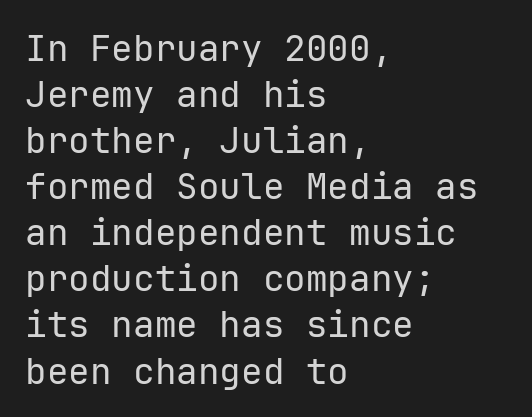
{"serif": "no", "italic": "no", "bold": "no", "weight": "regular", "width": "normal", "stroke_contrast": "low", "x_height": "medium", "monospaced": "yes", "underline": "no", "align": "left", "line_spacing": "normal", "line_spacing_ratio": 1.28, "letter_spacing": "normal", "letter_spacing_em": 0.0, "glyph_px": 36}
